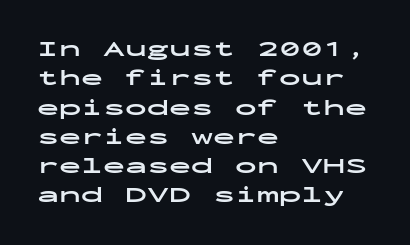
Every character sits straight up, as roman type does. Visually the block forms a straight wall on the left and a jagged coastline on the right. I'd describe the lettering as bold — thick and assertive. Unmarked baselines from the first word to the last.
